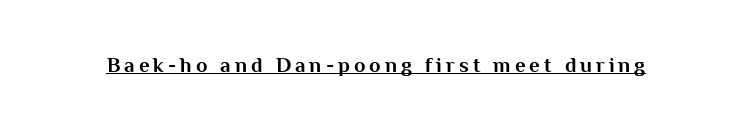
Do the letters lean? They stand straight. Compared with an ordinary text face, these strokes are far heavier — a full bold. Emphasis is given by a line drawn under the lettering.
